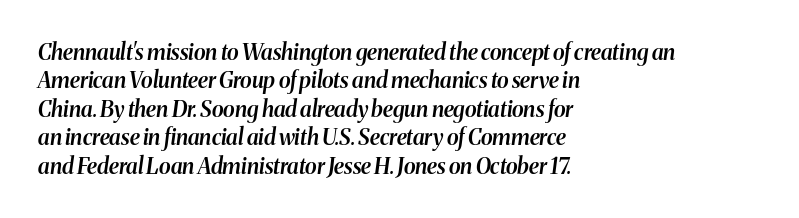
{"italic": "yes", "lean": "right", "slant_degrees": 8, "bold": "semi", "underline": "no", "align": "left", "line_spacing": "normal", "line_spacing_ratio": 1.29, "letter_spacing": "normal", "letter_spacing_em": 0.0, "glyph_px": 22}
